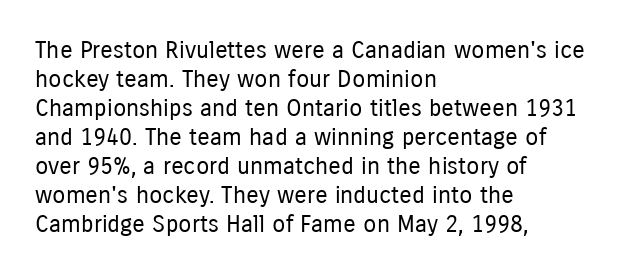
Q: Is the text bold? A: No.
Q: Is the text italic (slanted)? A: No, it is upright.
Q: Is the text underlined? A: No.
Q: How is the paragraph aligned? A: Left-aligned.
Q: Is the spacing between letters normal or unusually wide? A: Normal.
